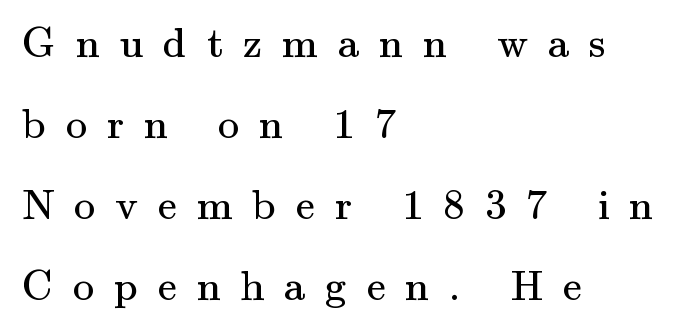
Q: Is the text bold? A: No.
Q: Is the text italic (slanted)? A: No, it is upright.
Q: Is the typeface a serif or a sans-serif typeface? A: Serif.
Q: Is the text underlined? A: No.
Q: How is the paragraph aligned? A: Left-aligned.
Q: Is the spacing between letters normal or unusually wide? A: Unusually wide.
Q: Width (condensed, normal, or wide)? A: Normal.
Q: Stroke contrast? A: Medium.
Q: x-height? A: Small.
Q: Monospaced? A: No.
